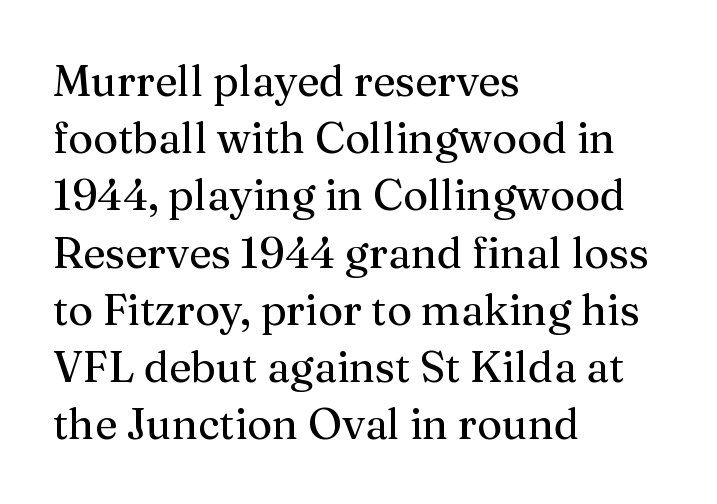
The image shows 43 px regular-weight serif type, upright; set left-aligned, normal line spacing (1.33x), normal letter spacing, not underlined; medium stroke contrast and a medium x-height.
